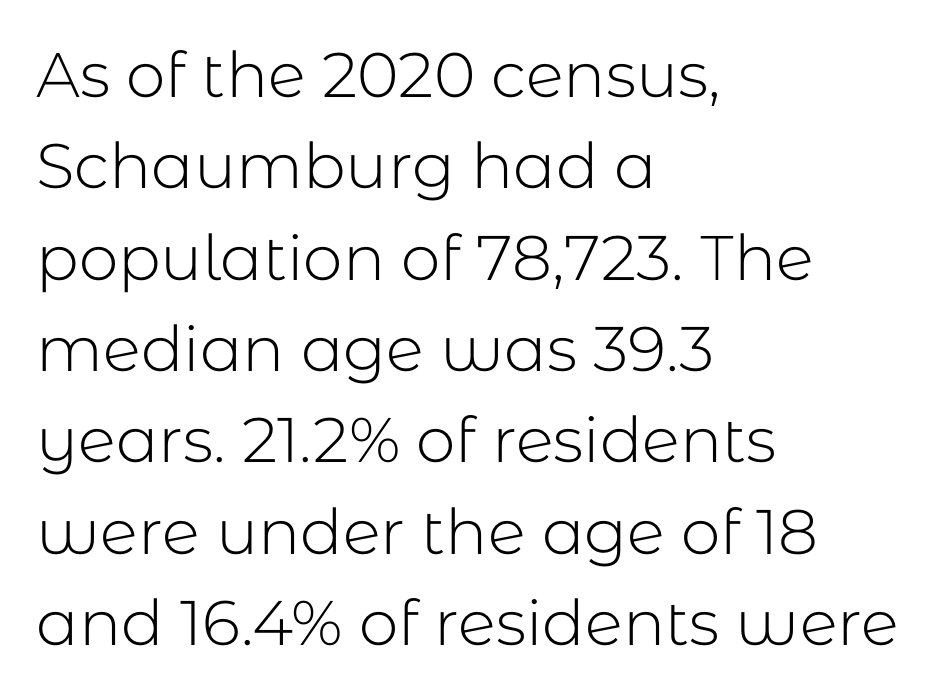
The image shows 63 px light sans-serif type, upright; set left-aligned, normal line spacing (1.45x), normal letter spacing, not underlined; low stroke contrast and a medium x-height.
